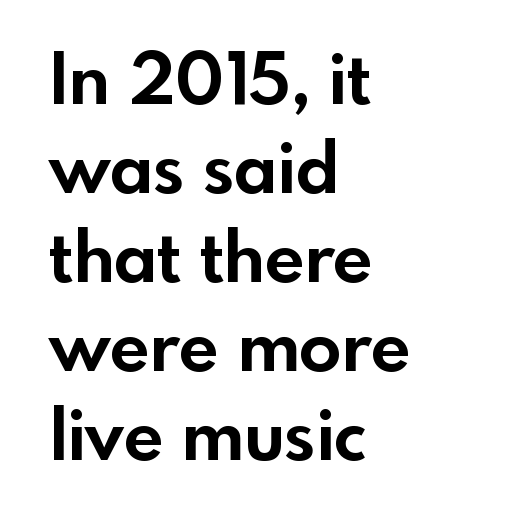
Q: Is the text bold? A: Yes.
Q: Is the text italic (slanted)? A: No, it is upright.
Q: Is the typeface a serif or a sans-serif typeface? A: Sans-serif.
Q: Is the text underlined? A: No.
Q: How is the paragraph aligned? A: Left-aligned.
Q: Is the spacing between letters normal or unusually wide? A: Normal.
Q: Is the spacing between lines tight, normal or loose? A: Normal.
Q: Width (condensed, normal, or wide)? A: Normal.
Q: x-height? A: Small.
Q: Monospaced? A: No.
